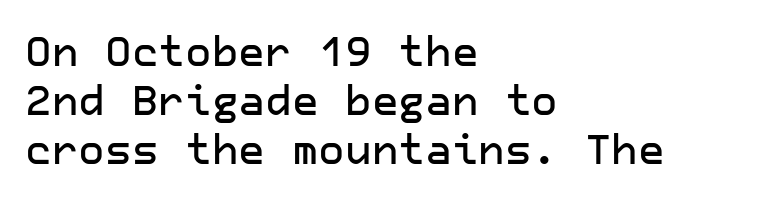
Q: Is the text italic (slanted)? A: No, it is upright.
Q: Is the typeface a serif or a sans-serif typeface? A: Sans-serif.
Q: Is the text underlined? A: No.
Q: How is the paragraph aligned? A: Left-aligned.
Q: Is the spacing between letters normal or unusually wide? A: Normal.
Q: Width (condensed, normal, or wide)? A: Normal.
Q: Stroke contrast? A: Low.
Q: x-height? A: Medium.
